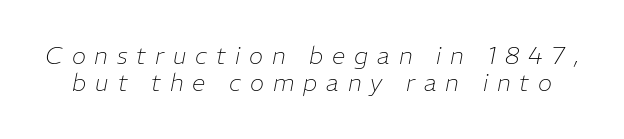
Only glyphs here, with clear space below each row. A typesetter would mark this as italic. Vertical spacing — tight. The passage shown has open, widely tracked lettering throughout.
